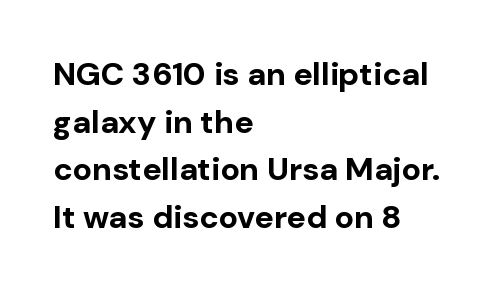
{"serif": "no", "italic": "no", "bold": "yes", "weight": "bold", "width": "normal", "stroke_contrast": "low", "x_height": "medium", "monospaced": "no", "underline": "no", "align": "left", "line_spacing": "normal", "line_spacing_ratio": 1.49, "letter_spacing": "normal", "letter_spacing_em": 0.0, "glyph_px": 32}
